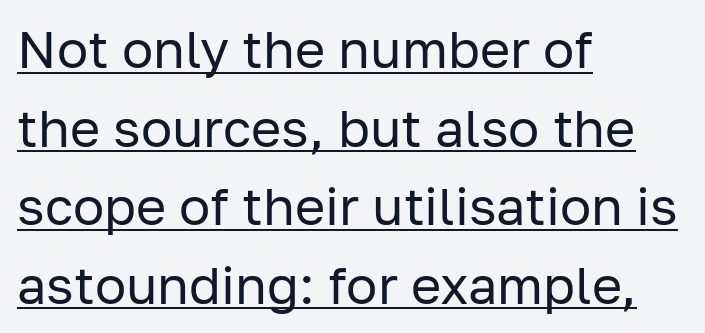
The lines are quadded left. I'd call this a sans setting — the letters go barefoot. The characters are drawn with everyday or finer stroke widths. The typography opts for an upright posture over an oblique one. Each letter keeps its own natural width here, so spacing adapts to shape. Line spacing here is normal.
